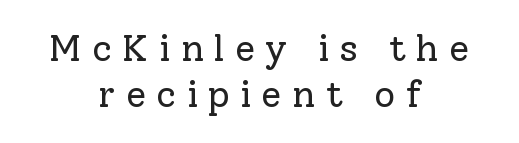
{"serif": "yes", "italic": "no", "bold": "no", "weight": "regular", "width": "normal", "stroke_contrast": "low", "x_height": "medium", "monospaced": "no", "underline": "no", "align": "center", "line_spacing": "normal", "line_spacing_ratio": 1.25, "letter_spacing": "wide", "letter_spacing_em": 0.28, "glyph_px": 37}
